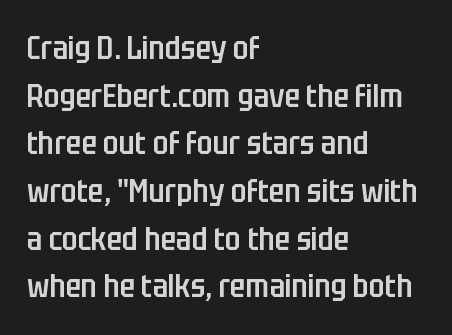
Bold? Not quite — semibold, heavier than regular but stopping short. The words here are not underlined. If you drew a ruler down the left edge, every line would touch it. Nothing sits at the stroke ends, so this counts as sans-serif.
